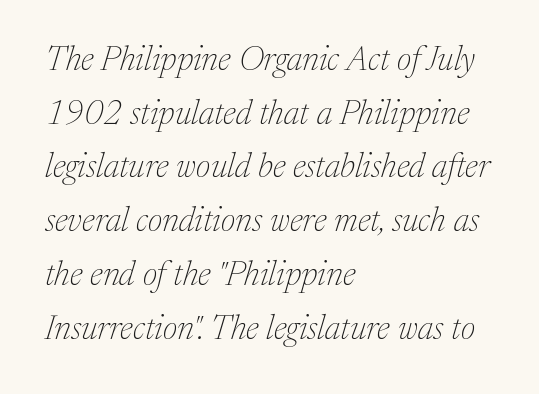
{"serif": "yes", "italic": "yes", "lean": "right", "slant_degrees": 17, "bold": "no", "weight": "thin", "width": "normal", "stroke_contrast": "medium", "x_height": "medium", "monospaced": "no", "underline": "no", "align": "left", "line_spacing": "normal", "line_spacing_ratio": 1.58, "letter_spacing": "normal", "letter_spacing_em": 0.0, "glyph_px": 34}
